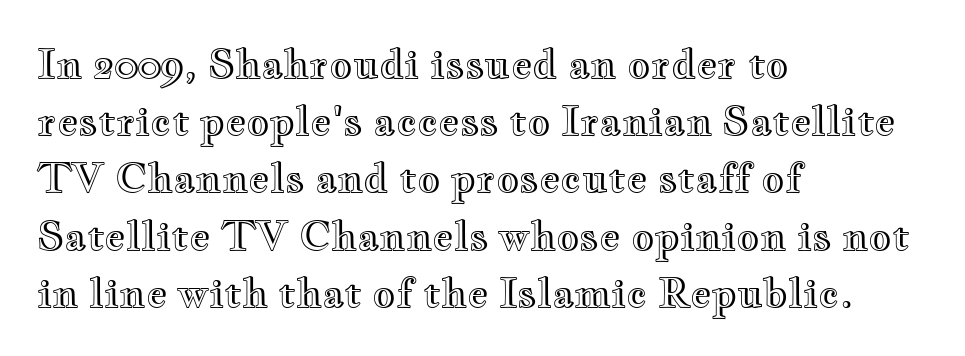
The image shows 40 px wide type, upright; set left-aligned, normal line spacing (1.43x), normal letter spacing, not underlined; a small x-height.
